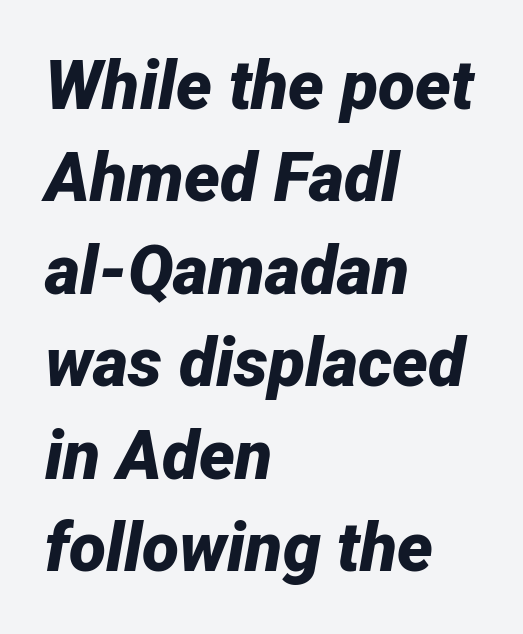
Q: Is the text bold? A: Yes.
Q: Is the text italic (slanted)? A: Yes, it leans right by about 12 degrees.
Q: Is the text underlined? A: No.
Q: How is the paragraph aligned? A: Left-aligned.
Q: Is the spacing between letters normal or unusually wide? A: Normal.
Q: Is the spacing between lines tight, normal or loose? A: Normal.
Q: Width (condensed, normal, or wide)? A: Normal.
Q: Stroke contrast? A: Low.
Q: x-height? A: Medium.
Q: Monospaced? A: No.
